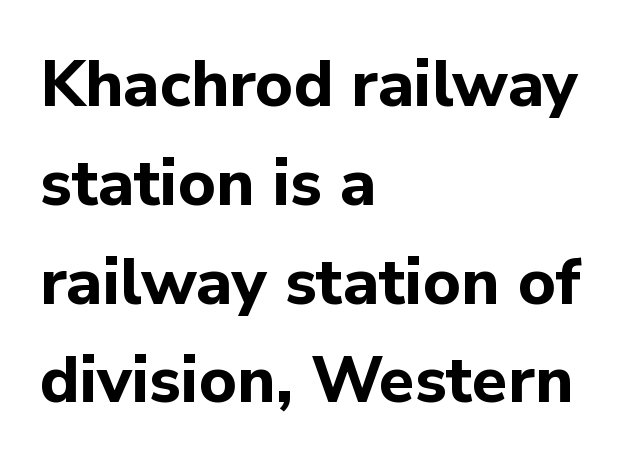
This sample keeps an unexceptional amount of space between lines. Plain, unruled lines of type. These lines were composed using upright roman letters. One-word summary of the alignment: left. A typesetter would call this proportional, since set widths differ per character. Is this a sans? Yes — the strokes have no serifs.
